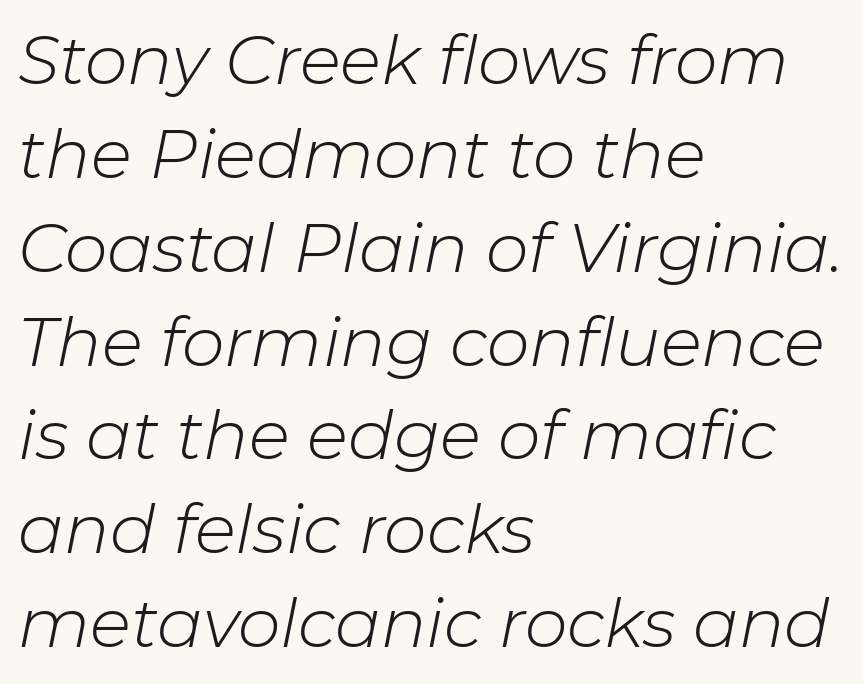
The passage shown is typed in a proportional face where columns would drift. Where is the straight margin? On the left. Ink coverage per letter is moderate at most. Is there much room between lines? A standard amount, neither cramped nor airy.
